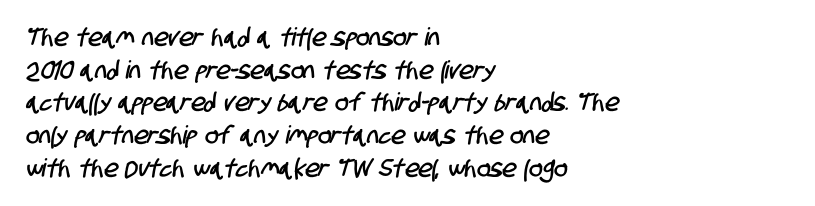
Q: Is the text underlined? A: No.
Q: How is the paragraph aligned? A: Left-aligned.
Q: Is the spacing between letters normal or unusually wide? A: Normal.
Q: Is the spacing between lines tight, normal or loose? A: Normal.
